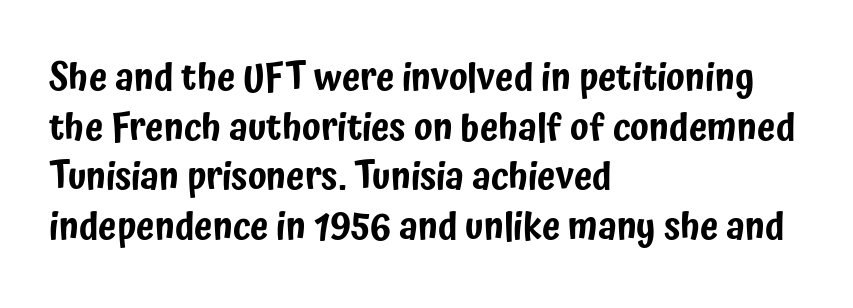
{"serif": "no", "italic": "no", "width": "condensed", "stroke_contrast": "low", "x_height": "medium", "monospaced": "no", "underline": "no", "align": "left", "line_spacing": "normal", "line_spacing_ratio": 1.34, "letter_spacing": "normal", "letter_spacing_em": 0.0, "glyph_px": 37}
